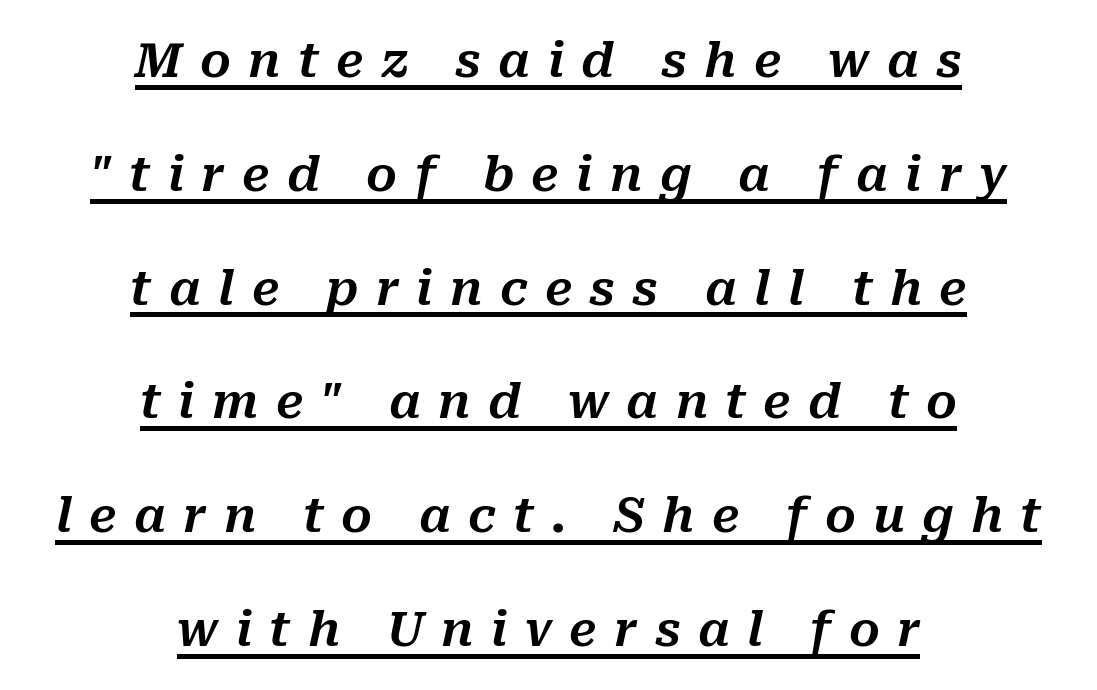
The image shows 48 px text type, italic (leaning right); set centered, loose line spacing (2.37x), unusually wide letter spacing (+0.36 em), underlined; medium stroke contrast and a medium x-height.
